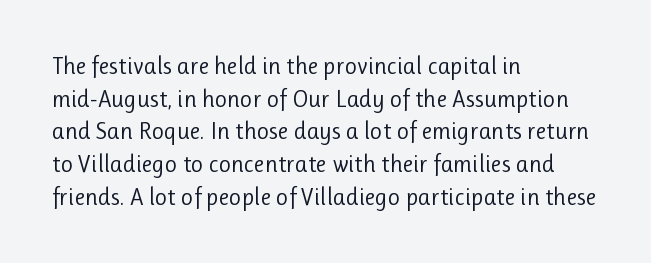
{"italic": "no", "bold": "no", "underline": "no", "align": "left", "line_spacing": "normal", "line_spacing_ratio": 1.36, "letter_spacing": "normal", "letter_spacing_em": 0.0, "glyph_px": 24}
